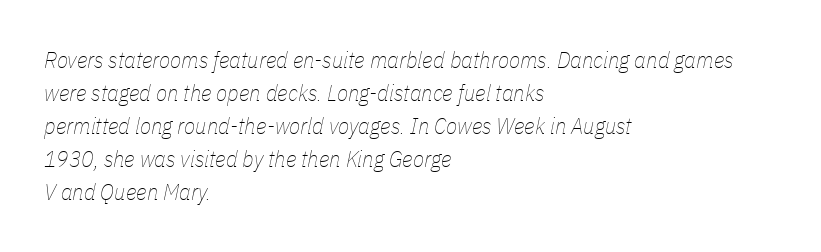
Q: Is the text bold? A: No.
Q: Is the text italic (slanted)? A: Yes, it leans right by about 11 degrees.
Q: Is the text underlined? A: No.
Q: How is the paragraph aligned? A: Left-aligned.
Q: Is the spacing between letters normal or unusually wide? A: Normal.
Q: Is the spacing between lines tight, normal or loose? A: Normal.
